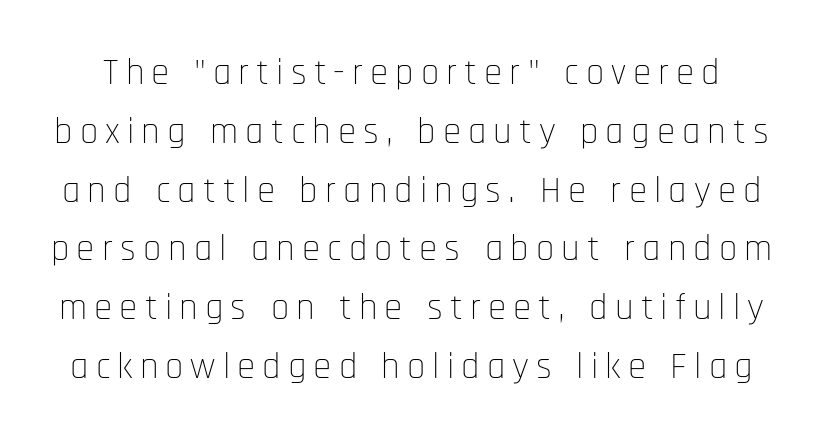
{"serif": "no", "italic": "no", "bold": "no", "weight": "thin", "width": "condensed", "stroke_contrast": "low", "x_height": "large", "monospaced": "no", "underline": "no", "line_spacing": "normal", "line_spacing_ratio": 1.59, "glyph_px": 37}
